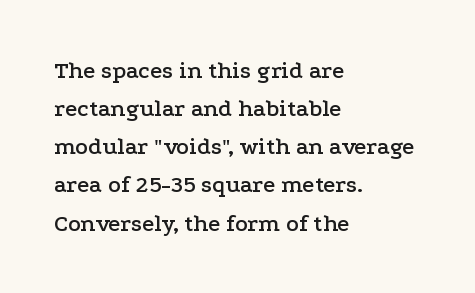
{"italic": "no", "underline": "no", "align": "left", "line_spacing": "normal", "line_spacing_ratio": 1.59, "letter_spacing": "normal", "letter_spacing_em": 0.0, "glyph_px": 24}
